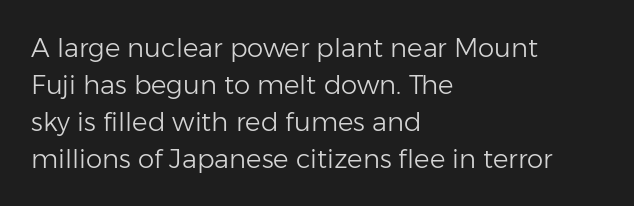
{"italic": "no", "bold": "no", "underline": "no", "align": "left", "line_spacing": "normal", "line_spacing_ratio": 1.42, "letter_spacing": "normal", "letter_spacing_em": 0.0, "glyph_px": 26}
